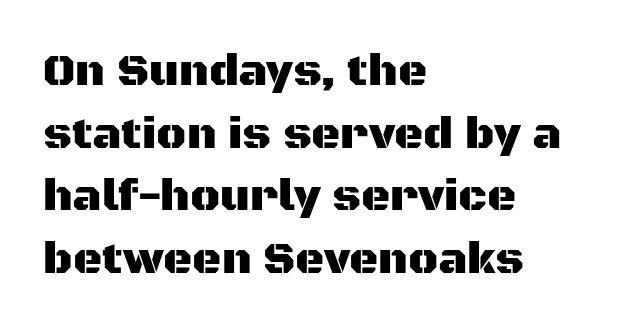
Q: Is the text italic (slanted)? A: No, it is upright.
Q: Is the typeface a serif or a sans-serif typeface? A: Sans-serif.
Q: Is the text underlined? A: No.
Q: How is the paragraph aligned? A: Left-aligned.
Q: Is the spacing between letters normal or unusually wide? A: Normal.
Q: Is the spacing between lines tight, normal or loose? A: Normal.
Q: Width (condensed, normal, or wide)? A: Normal.
Q: Stroke contrast? A: Medium.
Q: x-height? A: Large.
Q: Monospaced? A: No.
